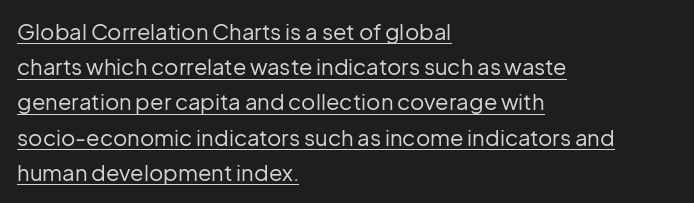
{"italic": "no", "bold": "no", "underline": "yes", "align": "left", "line_spacing": "normal", "line_spacing_ratio": 1.6, "letter_spacing": "normal", "letter_spacing_em": 0.0, "glyph_px": 22}
